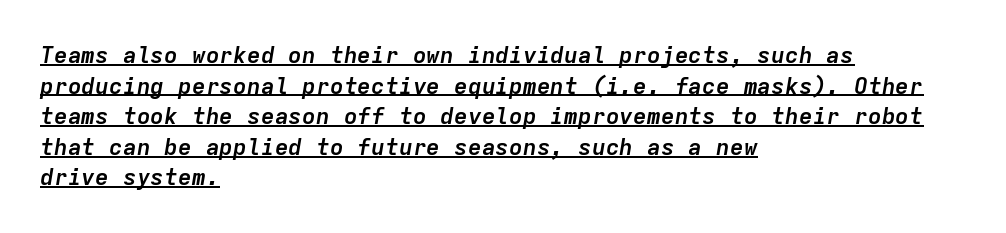
Summary of weight: heavy, a full bold. Tall strokes in this sample are angled rather than plumb. The block of text has a typical density, with ordinary space between rows. Standard letterfit; no display-style spreading of the glyphs. Descenders here cross a horizontal rule under the line. A classic flush-left, rag-right setting is used for this passage.
